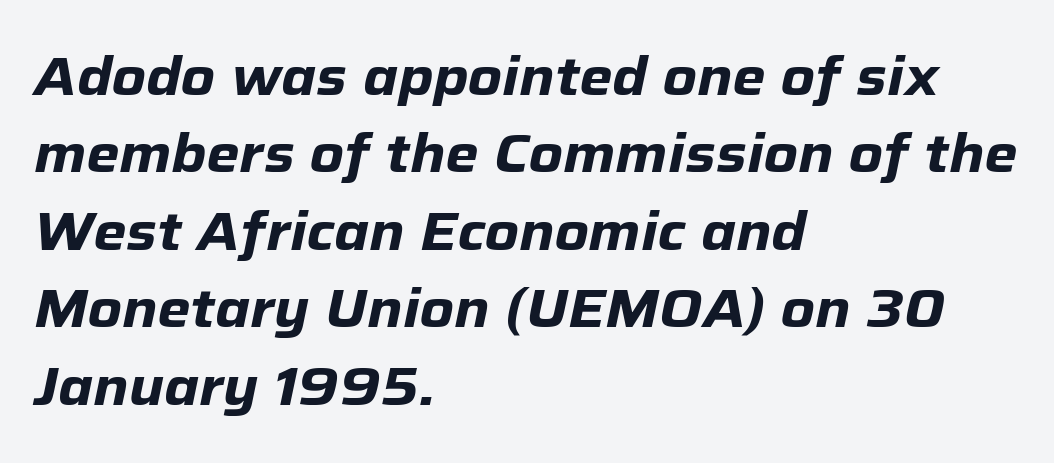
Compared with ordinary roman type, these characters are visibly tilted. A full-strength bold gives these letters their thick strokes. Compared with a centered layout, this one pins lines to the left instead. In terms of letterspacing, this is plain default setting. Each letter keeps its own natural width here, so spacing adapts to shape.
